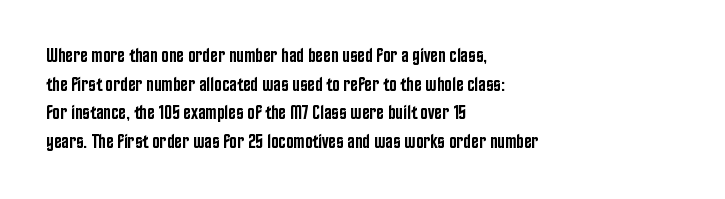
{"italic": "no", "bold": "semi", "underline": "no", "align": "left", "line_spacing": "normal", "line_spacing_ratio": 1.43, "letter_spacing": "normal", "letter_spacing_em": 0.0, "glyph_px": 20}
